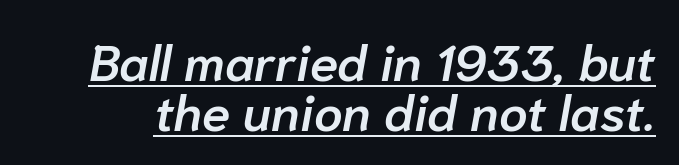
Q: Is the text bold? A: Semi-bold.
Q: Is the text italic (slanted)? A: Yes, it leans right by about 10 degrees.
Q: Is the text underlined? A: Yes.
Q: Is the spacing between letters normal or unusually wide? A: Normal.
Q: Is the spacing between lines tight, normal or loose? A: Tight.
Q: Width (condensed, normal, or wide)? A: Normal.
Q: Stroke contrast? A: Low.
Q: x-height? A: Medium.
Q: Monospaced? A: No.
